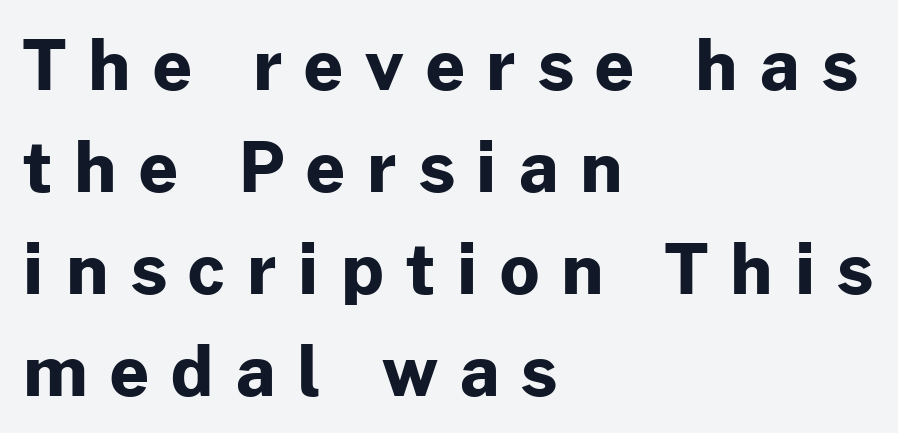
Students, this is bold: see how much ink each stroke carries. No italicization has been applied; the sample stays upright. The text was rendered using a sans face with plain stroke endings. The passage shown is typed in a proportional face where columns would drift.
